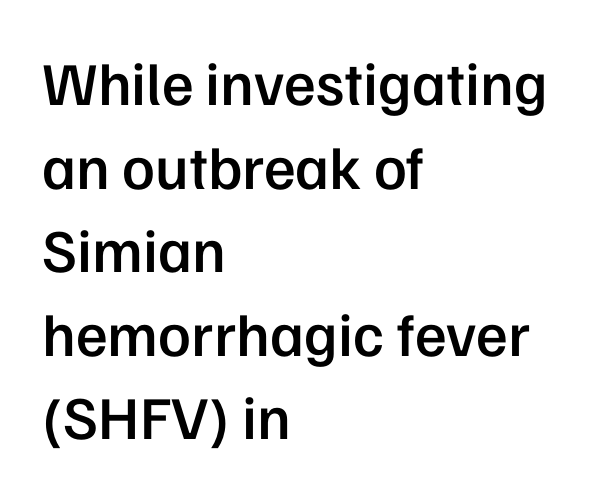
Is this a fixed-width face? No — the glyphs have proportional, varying widths. The line texture is even and compact thanks to regular tracking. Bare-footed words on every line. These lines are composed in type without serifs.
